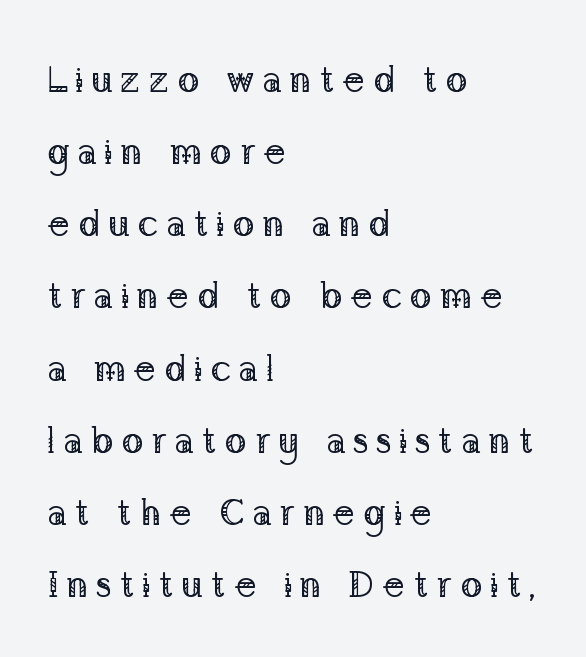
The image shows 37 px regular-weight serif type, upright; set left-aligned, loose line spacing (1.95x), unusually wide letter spacing (+0.2 em), not underlined; low stroke contrast and a medium x-height.
